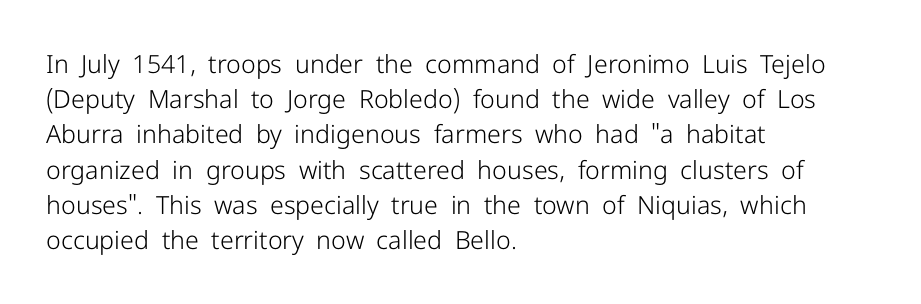
{"italic": "no", "bold": "no", "underline": "no", "align": "left", "line_spacing": "normal", "line_spacing_ratio": 1.41, "letter_spacing": "normal", "letter_spacing_em": 0.0, "glyph_px": 25}
